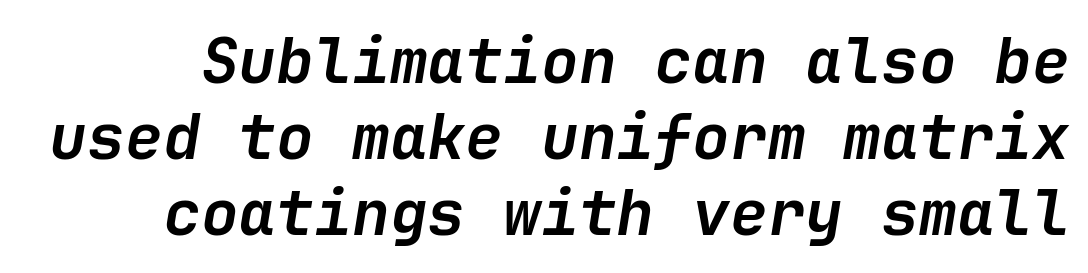
The image shows 63 px semibold type, italic (leaning right); set line spacing 1.21x, normal letter spacing, not underlined; low stroke contrast and a medium x-height.
